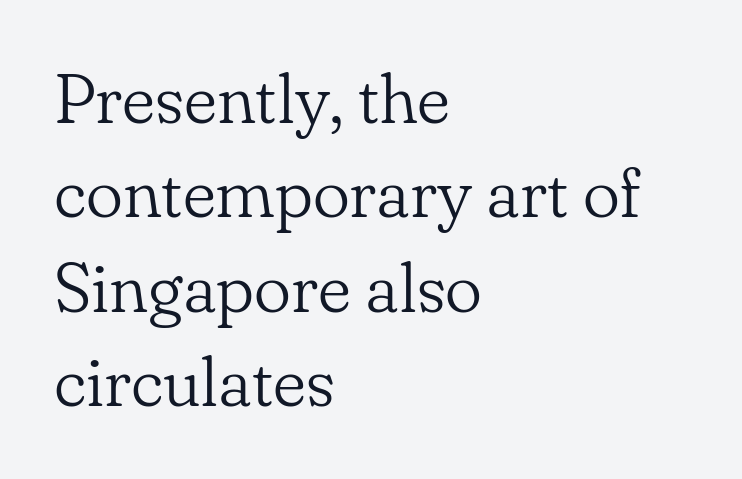
It's the straight-up-and-down kind of type. This sample is left-justified, so line endings fall wherever the words run out. Clear beneath every line of the passage. No heavy texture on the line: the type isn't bold. The text was rendered using a seriffed face with decorative stroke endings. Varying glyph widths throughout — classic text-font behaviour.
